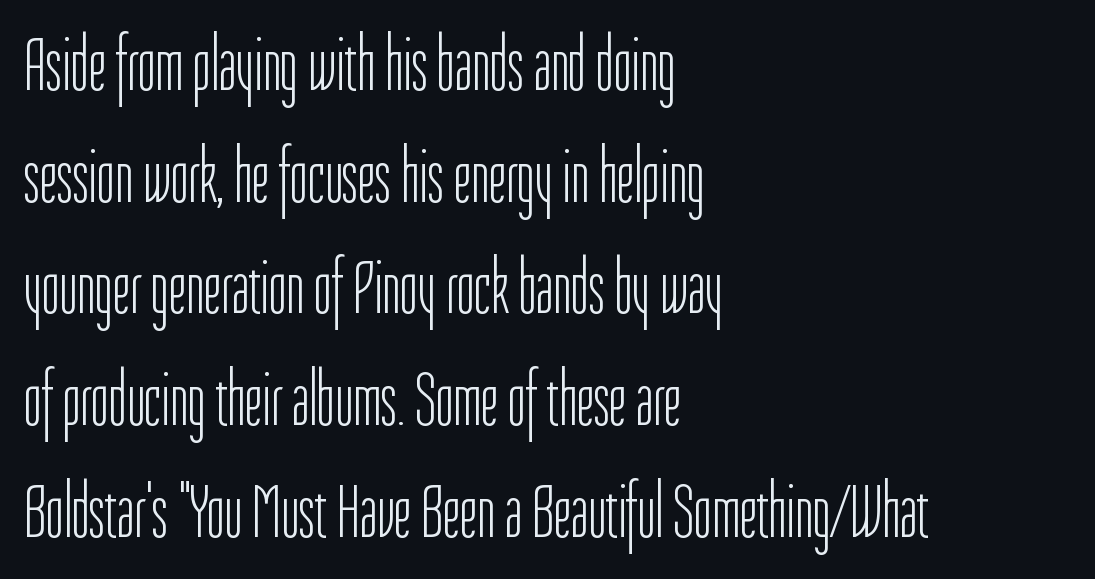
Q: Is the text bold? A: No.
Q: Is the text italic (slanted)? A: No, it is upright.
Q: Is the typeface a serif or a sans-serif typeface? A: Sans-serif.
Q: Is the text underlined? A: No.
Q: How is the paragraph aligned? A: Left-aligned.
Q: Is the spacing between letters normal or unusually wide? A: Normal.
Q: Is the spacing between lines tight, normal or loose? A: Normal.
Q: Width (condensed, normal, or wide)? A: Condensed.
Q: Stroke contrast? A: Low.
Q: x-height? A: Medium.
Q: Monospaced? A: No.
